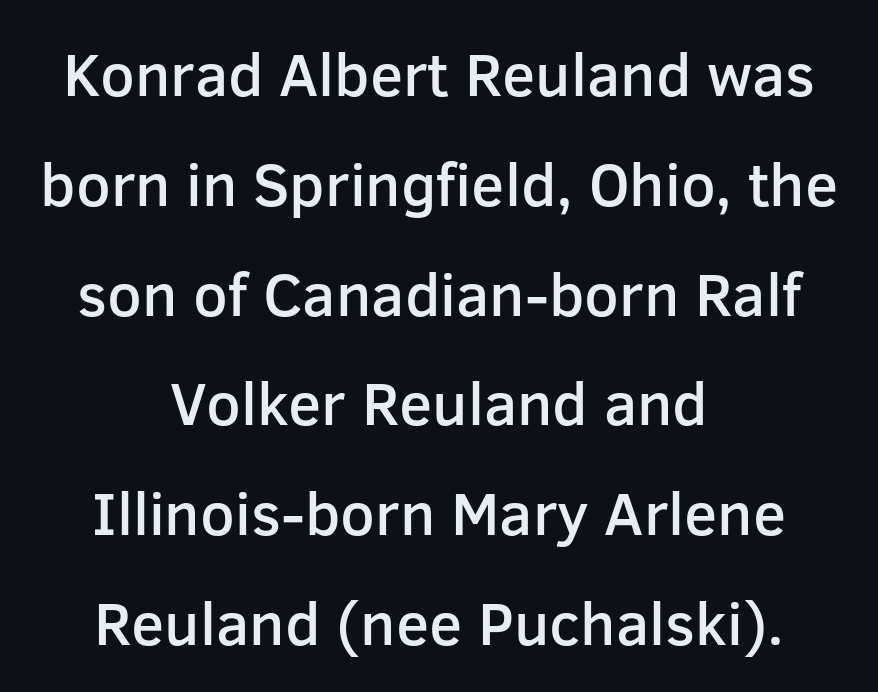
Q: Is the text bold? A: Semi-bold.
Q: Is the text italic (slanted)? A: No, it is upright.
Q: Is the typeface a serif or a sans-serif typeface? A: Sans-serif.
Q: Is the text underlined? A: No.
Q: How is the paragraph aligned? A: Centered.
Q: Is the spacing between letters normal or unusually wide? A: Normal.
Q: Width (condensed, normal, or wide)? A: Normal.
Q: Stroke contrast? A: Low.
Q: x-height? A: Medium.
Q: Monospaced? A: No.
